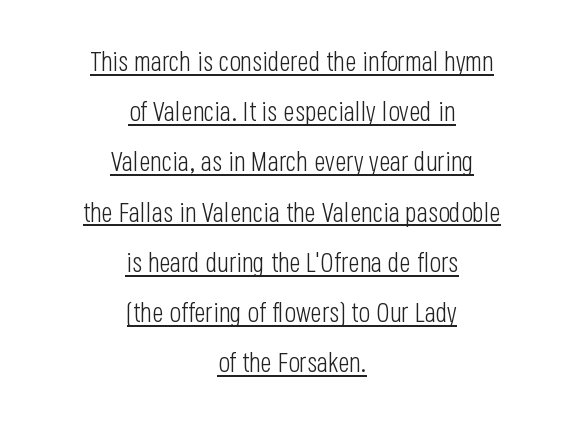
{"italic": "no", "bold": "no", "underline": "yes", "align": "center", "line_spacing_ratio": 1.86, "letter_spacing": "normal", "letter_spacing_em": 0.0, "glyph_px": 27}
